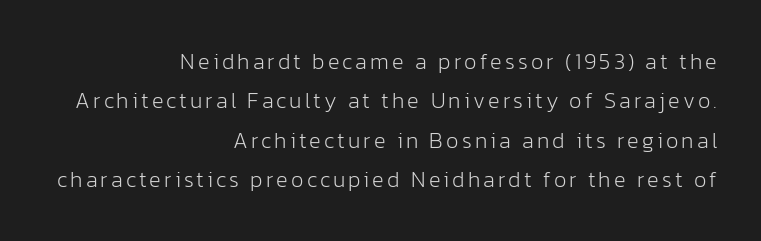
{"italic": "no", "bold": "no", "underline": "no", "align": "right", "line_spacing_ratio": 1.79, "glyph_px": 22}
